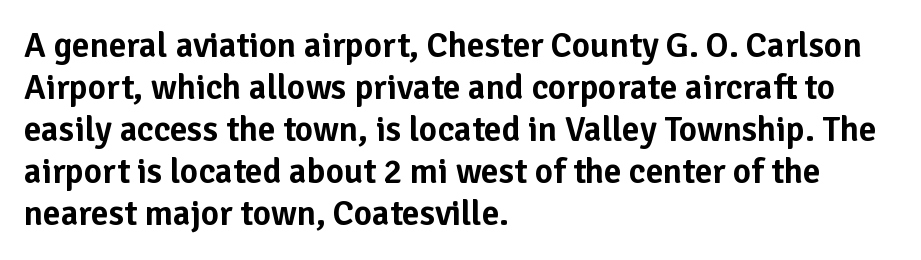
The image shows 35 px sans-serif type, upright; set left-aligned, line spacing 1.2x, normal letter spacing, not underlined; low stroke contrast and a medium x-height.
